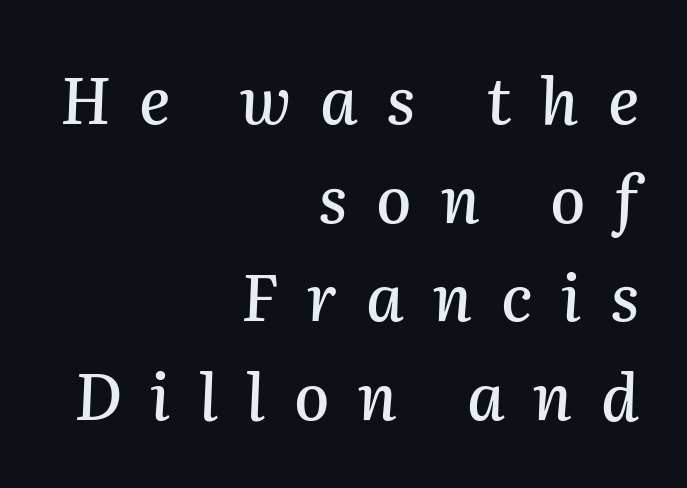
The image shows 64 px text type, italic (leaning right); set right-aligned, normal line spacing (1.54x), unusually wide letter spacing (+0.45 em), not underlined; medium stroke contrast and a medium x-height.
